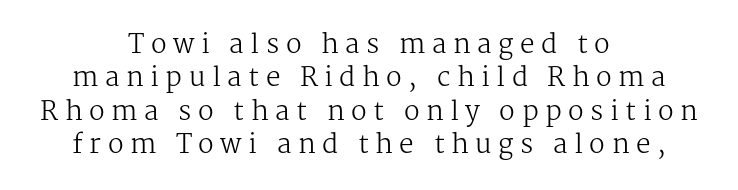
Q: Is the text bold? A: No.
Q: Is the text italic (slanted)? A: No, it is upright.
Q: Is the text underlined? A: No.
Q: How is the paragraph aligned? A: Centered.
Q: Is the spacing between letters normal or unusually wide? A: Unusually wide.
Q: Is the spacing between lines tight, normal or loose? A: Normal.
